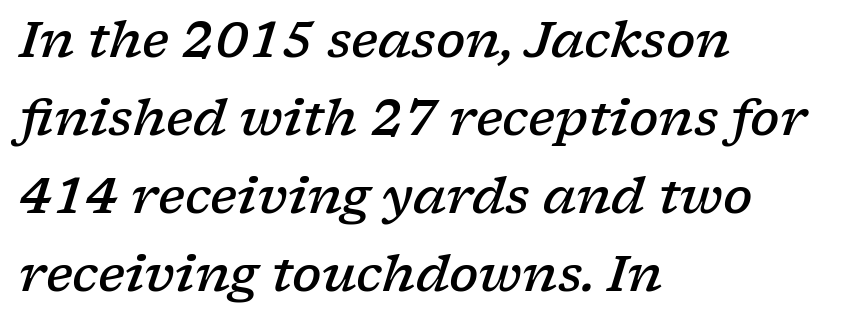
Q: Is the text bold? A: Semi-bold.
Q: Is the text italic (slanted)? A: Yes, it leans right by about 17 degrees.
Q: Is the typeface a serif or a sans-serif typeface? A: Serif.
Q: Is the text underlined? A: No.
Q: How is the paragraph aligned? A: Left-aligned.
Q: Is the spacing between letters normal or unusually wide? A: Normal.
Q: Is the spacing between lines tight, normal or loose? A: Normal.
Q: Width (condensed, normal, or wide)? A: Wide.
Q: Stroke contrast? A: Low.
Q: x-height? A: Medium.
Q: Monospaced? A: No.
